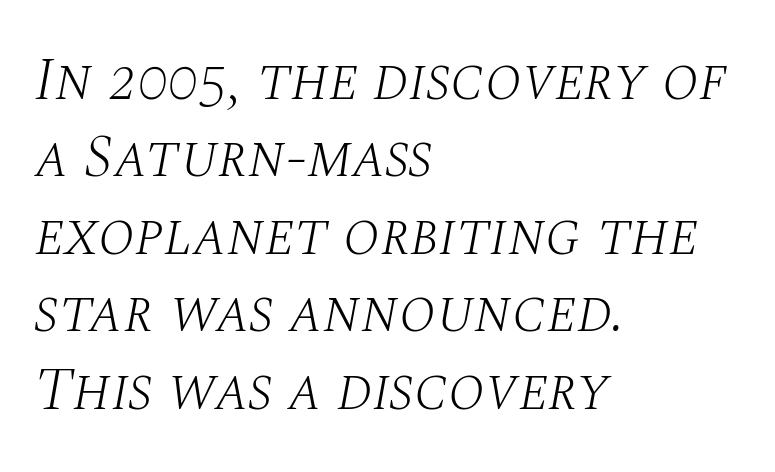
{"serif": "yes", "italic": "yes", "lean": "right", "slant_degrees": 10, "bold": "no", "weight": "light", "width": "normal", "stroke_contrast": "medium", "x_height": "large", "monospaced": "no", "underline": "no", "align": "left", "line_spacing": "normal", "line_spacing_ratio": 1.29, "letter_spacing": "normal", "letter_spacing_em": 0.0, "glyph_px": 60}
